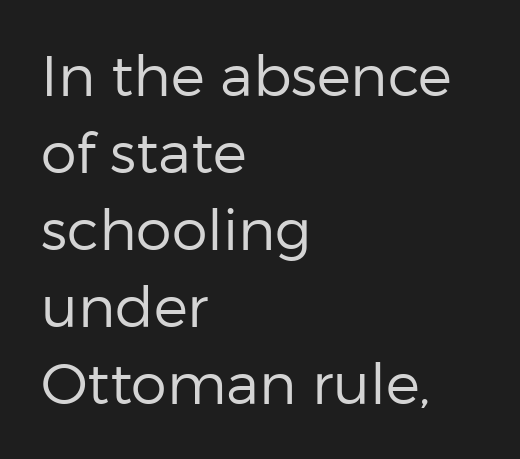
Q: Is the text bold? A: No.
Q: Is the text italic (slanted)? A: No, it is upright.
Q: Is the typeface a serif or a sans-serif typeface? A: Sans-serif.
Q: Is the text underlined? A: No.
Q: How is the paragraph aligned? A: Left-aligned.
Q: Is the spacing between letters normal or unusually wide? A: Normal.
Q: Is the spacing between lines tight, normal or loose? A: Normal.
Q: Width (condensed, normal, or wide)? A: Normal.
Q: Stroke contrast? A: Low.
Q: x-height? A: Medium.
Q: Monospaced? A: No.
